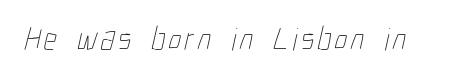
The image shows 32 px thin, condensed type; set not underlined; low stroke contrast and a medium x-height.
